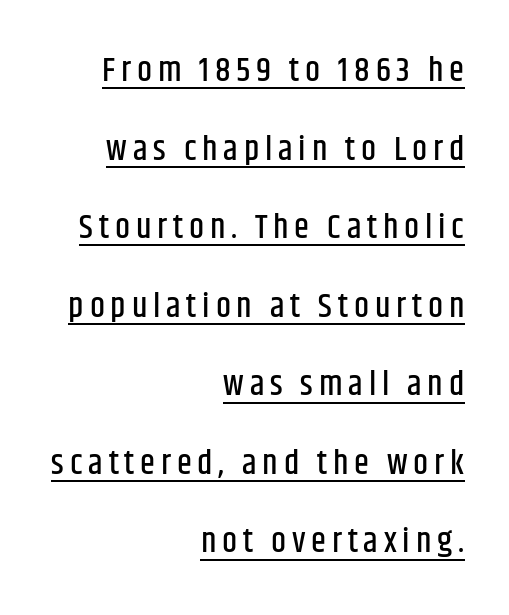
The lines are spread far apart with generous leading. Each letter keeps its own natural width here, so spacing adapts to shape. Line endings align vertically; line beginnings do not. Somebody hit Ctrl+U on this one — the words are underlined. To sum up the face: it is a sans, with no serifs.
